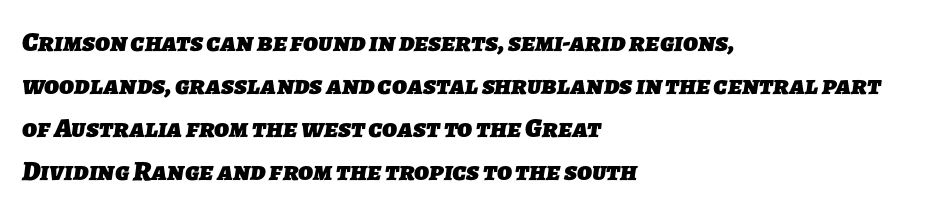
Q: Is the text bold? A: Yes.
Q: Is the typeface a serif or a sans-serif typeface? A: Sans-serif.
Q: Is the text underlined? A: No.
Q: How is the paragraph aligned? A: Left-aligned.
Q: Is the spacing between letters normal or unusually wide? A: Normal.
Q: Is the spacing between lines tight, normal or loose? A: Normal.
Q: Width (condensed, normal, or wide)? A: Normal.
Q: Stroke contrast? A: Low.
Q: x-height? A: Medium.
Q: Monospaced? A: No.
